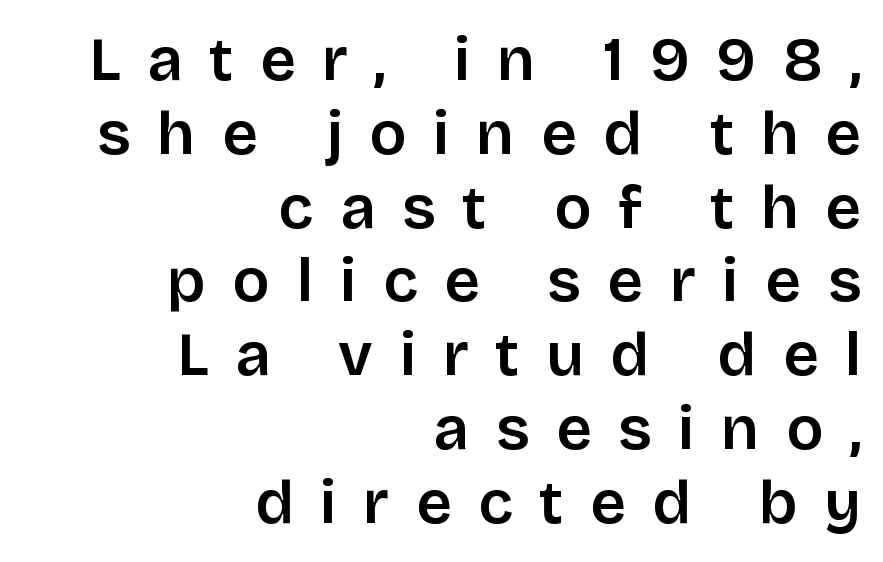
Q: Is the text italic (slanted)? A: No, it is upright.
Q: Is the typeface a serif or a sans-serif typeface? A: Sans-serif.
Q: Is the text underlined? A: No.
Q: How is the paragraph aligned? A: Right-aligned.
Q: Is the spacing between letters normal or unusually wide? A: Unusually wide.
Q: Width (condensed, normal, or wide)? A: Normal.
Q: Stroke contrast? A: Low.
Q: x-height? A: Large.
Q: Monospaced? A: No.
